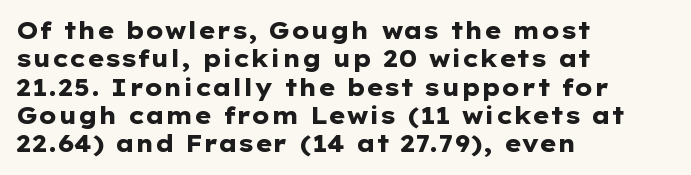
Q: Is the text bold? A: Yes.
Q: Is the text italic (slanted)? A: No, it is upright.
Q: Is the text underlined? A: No.
Q: How is the paragraph aligned? A: Left-aligned.
Q: Is the spacing between letters normal or unusually wide? A: Normal.
